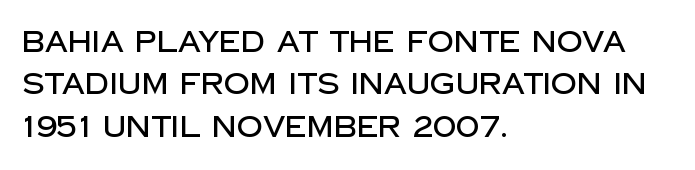
The image shows 29 px sans-serif type, upright; set left-aligned, normal line spacing (1.46x), normal letter spacing, not underlined; low stroke contrast and a large x-height.
